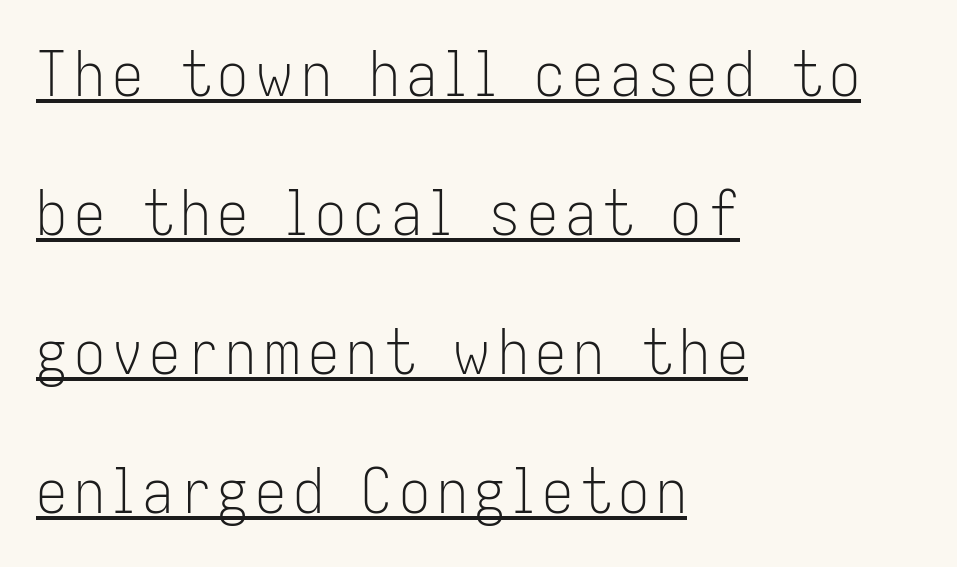
Letterform terminals end flat and unadorned throughout the passage. In terms of leading, this rendering errs on the spacious side. Posture: upright roman. These lines are rendered in a variable-pitch font. Typeset ragged right — the left edge is the straight one.
